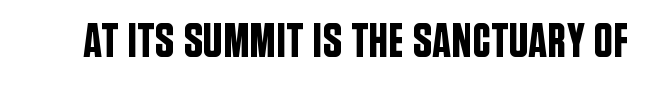
Here the designer chose a conventional face with non-uniform glyph widths. Quick note: not italic, upright. Letterform terminals end flat and unadorned throughout the passage. Has an underline been added? It has not. Honestly, the letter spacing is just normal — you wouldn't notice it.
